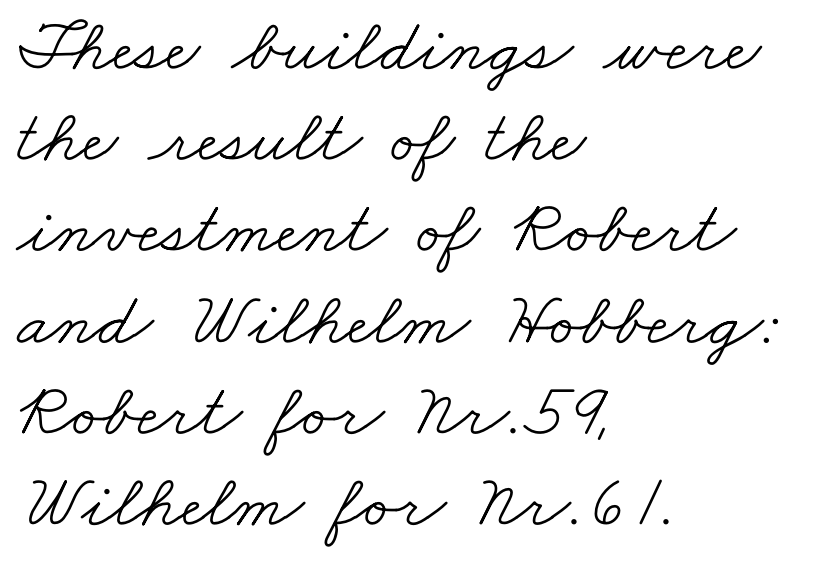
The image shows 76 px light, wide serif type; set left-aligned, line spacing 1.2x, normal letter spacing, not underlined; low stroke contrast and a small x-height.
